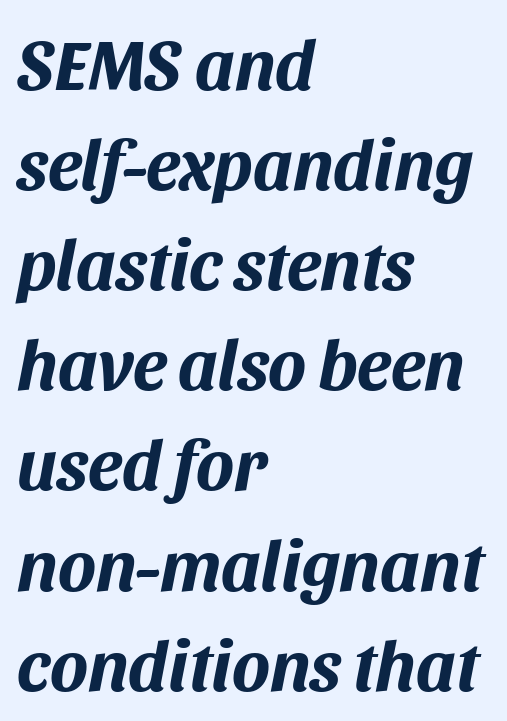
The image shows 71 px bold type, italic (leaning right); set left-aligned, normal line spacing (1.41x), normal letter spacing, not underlined; medium stroke contrast and a large x-height.
